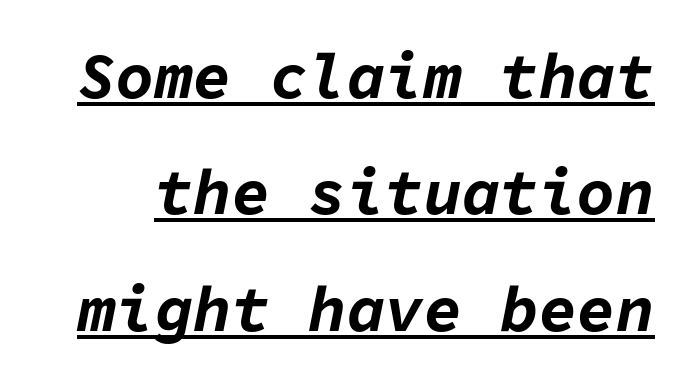
The image shows 64 px bold type, italic (leaning right), monospaced; set line spacing 1.82x, normal letter spacing, underlined; low stroke contrast and a medium x-height.
